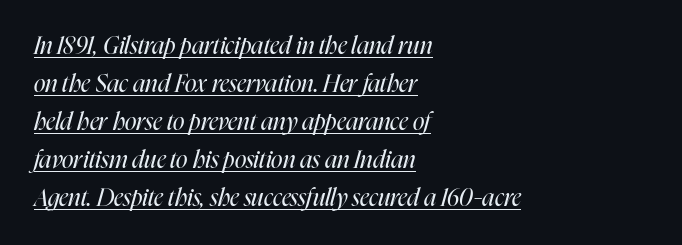
{"italic": "yes", "lean": "right", "slant_degrees": 16, "bold": "no", "underline": "yes", "align": "left", "line_spacing": "normal", "line_spacing_ratio": 1.58, "letter_spacing": "normal", "letter_spacing_em": 0.0, "glyph_px": 24}
